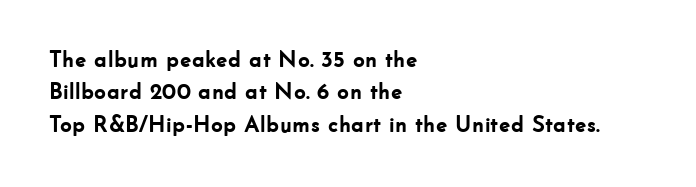
{"italic": "no", "bold": "yes", "underline": "no", "align": "left", "line_spacing": "normal", "line_spacing_ratio": 1.41, "letter_spacing": "normal", "letter_spacing_em": 0.0, "glyph_px": 23}
